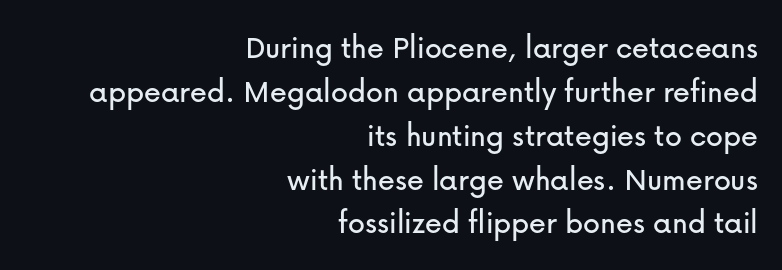
Q: Is the text italic (slanted)? A: No, it is upright.
Q: Is the typeface a serif or a sans-serif typeface? A: Sans-serif.
Q: Is the text underlined? A: No.
Q: How is the paragraph aligned? A: Right-aligned.
Q: Is the spacing between letters normal or unusually wide? A: Normal.
Q: Is the spacing between lines tight, normal or loose? A: Normal.
Q: Width (condensed, normal, or wide)? A: Normal.
Q: Stroke contrast? A: Low.
Q: x-height? A: Medium.
Q: Monospaced? A: No.
